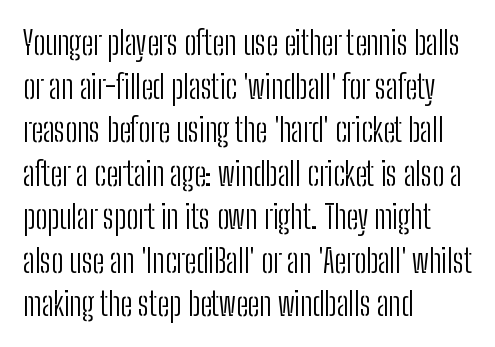
To sum up the face: it is a sans, with no serifs. Leftover space on each line is placed entirely after the last word. Just letters on the line, the space beneath them empty. No letter is thick-stroked: the sample isn't bold. The letters sit at their default tracking, neither squeezed nor spread.
